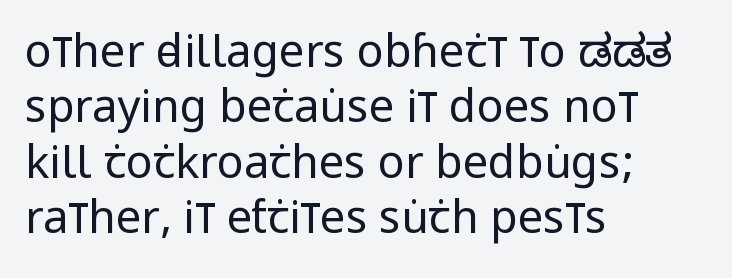
Q: Is the text bold? A: No.
Q: Is the text italic (slanted)? A: No, it is upright.
Q: Is the typeface a serif or a sans-serif typeface? A: Sans-serif.
Q: Is the text underlined? A: No.
Q: How is the paragraph aligned? A: Left-aligned.
Q: Is the spacing between letters normal or unusually wide? A: Normal.
Q: Width (condensed, normal, or wide)? A: Condensed.
Q: Stroke contrast? A: Low.
Q: x-height? A: Large.
Q: Monospaced? A: No.
